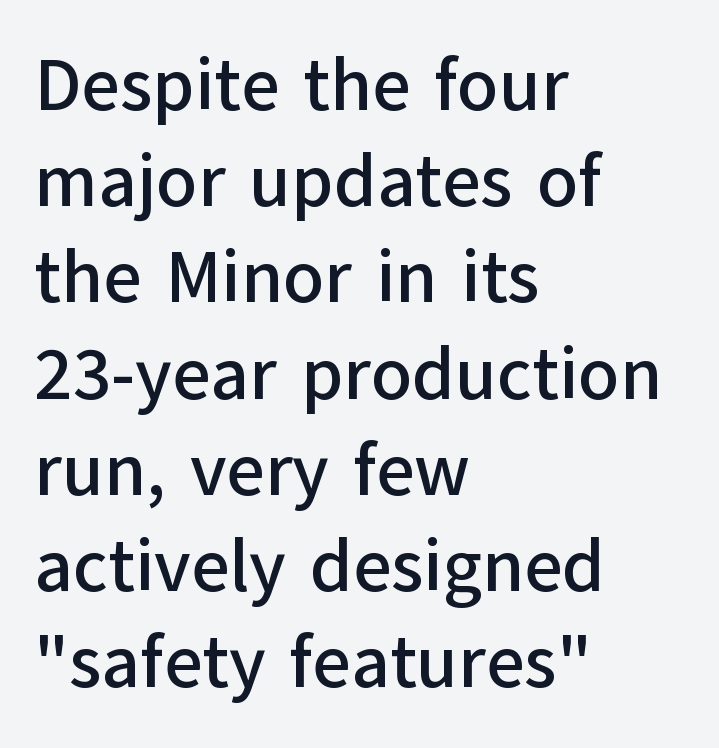
The image shows 74 px sans-serif type, upright; set left-aligned, normal line spacing (1.3x), normal letter spacing, not underlined; low stroke contrast and a medium x-height.
